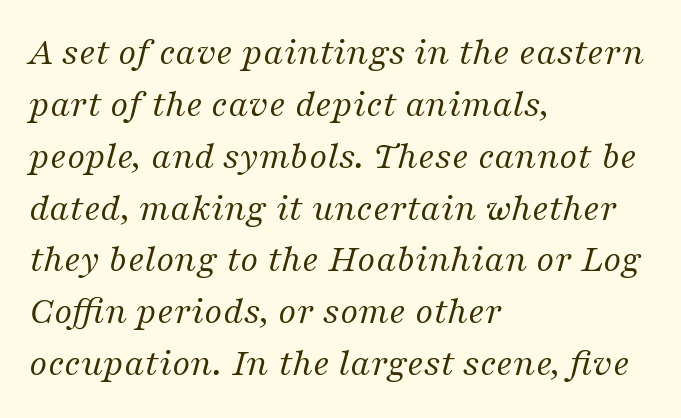
The passage shown is typed in a proportional face where columns would drift. Summary of weight: not heavy and not bold. There's an unmistakable incline to the writing here. Anything drawn beneath the words? Only blank space. Stroke terminals: seriffed.
